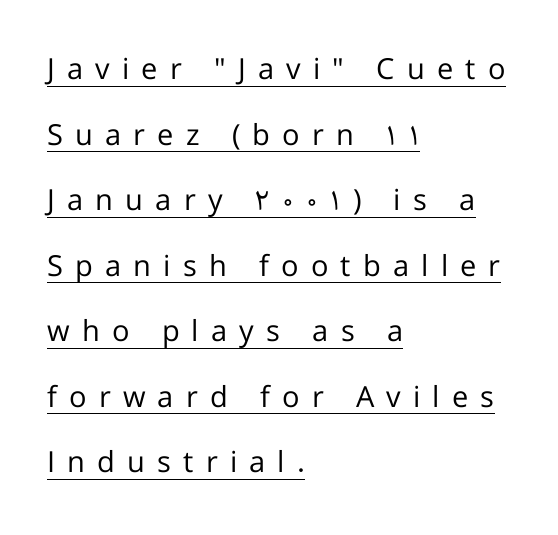
Q: Is the text bold? A: No.
Q: Is the text italic (slanted)? A: No, it is upright.
Q: Is the typeface a serif or a sans-serif typeface? A: Sans-serif.
Q: Is the text underlined? A: Yes.
Q: How is the paragraph aligned? A: Left-aligned.
Q: Is the spacing between letters normal or unusually wide? A: Unusually wide.
Q: Is the spacing between lines tight, normal or loose? A: Loose.
Q: Width (condensed, normal, or wide)? A: Normal.
Q: Stroke contrast? A: Low.
Q: x-height? A: Medium.
Q: Monospaced? A: No.
